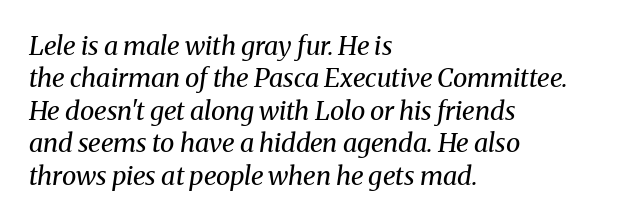
{"italic": "yes", "lean": "right", "slant_degrees": 8, "bold": "no", "underline": "no", "align": "left", "line_spacing": "normal", "line_spacing_ratio": 1.25, "letter_spacing": "normal", "letter_spacing_em": 0.0, "glyph_px": 26}
